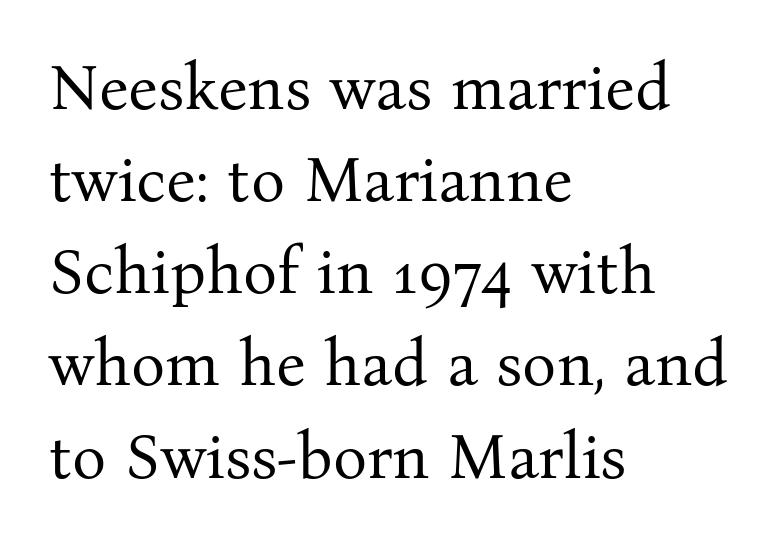
The image shows 64 px regular-weight serif type, upright; set left-aligned, normal line spacing (1.44x), normal letter spacing, not underlined; medium stroke contrast and a medium x-height.
